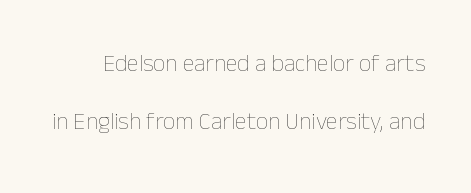
{"italic": "no", "bold": "no", "underline": "no", "line_spacing": "loose", "line_spacing_ratio": 2.43, "letter_spacing": "normal", "letter_spacing_em": 0.0, "glyph_px": 24}
